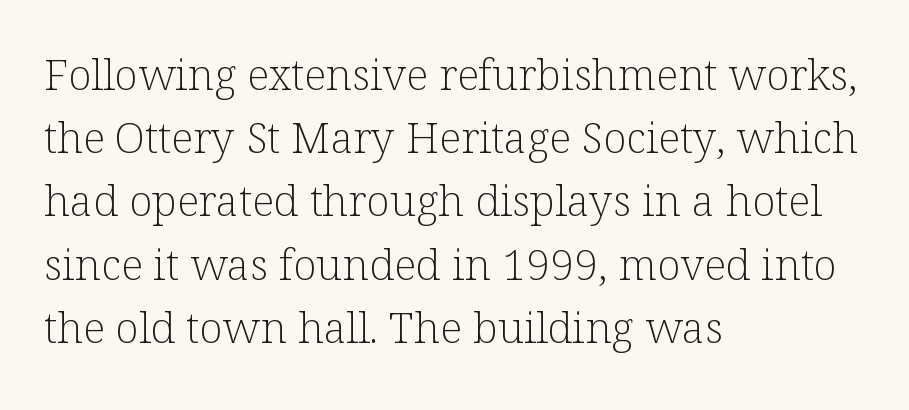
Summary of weight: not heavy and not bold. The passage is arranged the way most books set body copy — flush left. You could not count columns in this text — the font is proportionally spaced. Decoration check: the copy has no underline.
